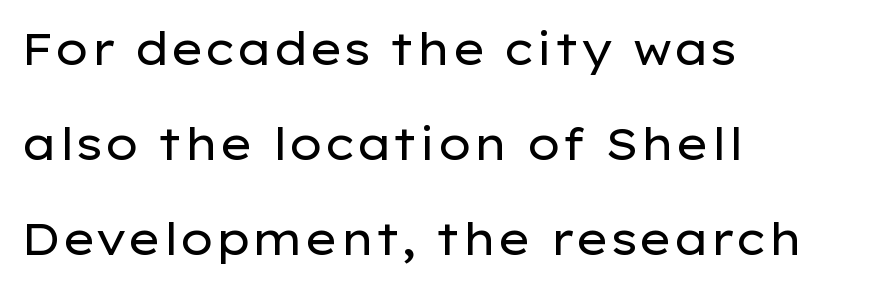
The image shows 44 px regular-weight, wide sans-serif type, upright; set left-aligned, loose line spacing (2.16x), normal letter spacing, not underlined; low stroke contrast and a medium x-height.
